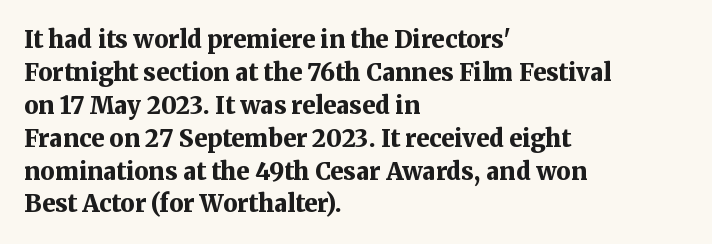
Q: Is the text bold? A: Yes.
Q: Is the text italic (slanted)? A: No, it is upright.
Q: Is the text underlined? A: No.
Q: How is the paragraph aligned? A: Left-aligned.
Q: Is the spacing between letters normal or unusually wide? A: Normal.
Q: Is the spacing between lines tight, normal or loose? A: Normal.
